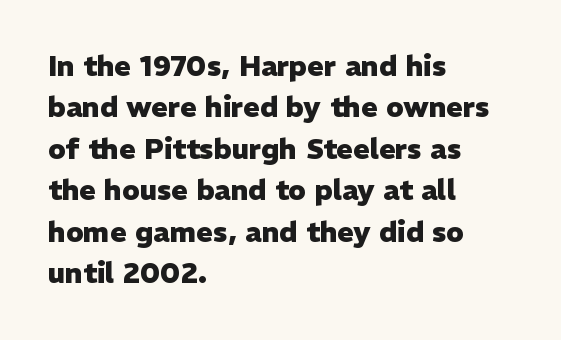
The image shows 28 px heavy sans-serif type, upright; set left-aligned, normal line spacing (1.48x), normal letter spacing, not underlined; low stroke contrast and a medium x-height.
